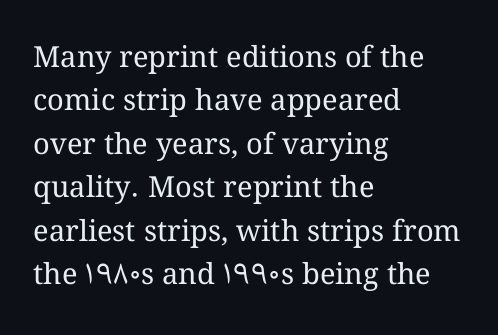
Visually the block forms a straight wall on the left and a jagged coastline on the right. Is this a fixed-width face? No — the glyphs have proportional, varying widths. Standard letterfit; no display-style spreading of the glyphs. Underlining? Definitely not there. The block of text has a typical density, with ordinary space between rows.
